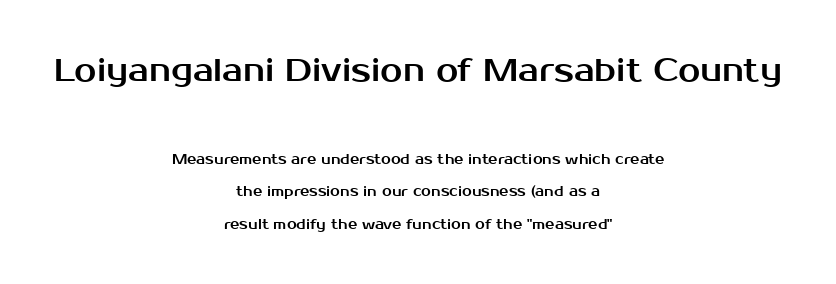
If you measured baseline to baseline, you'd find a long distance. A typesetter would mark this as roman, not italic. The horizontal fit of the characters is conventional and even. Descenders are the only things crossing below the line. Think of a printed novel: that variable character pitch is what you see here. Check where the strokes stop: nothing finishes them off — pure sans.
